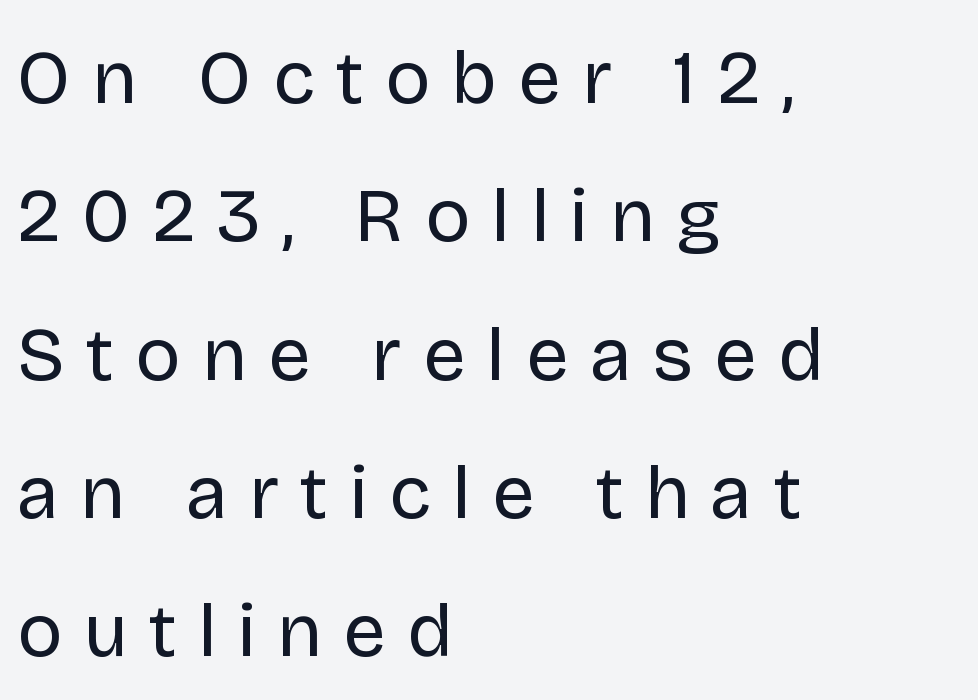
The image shows 76 px regular-weight sans-serif type, upright; set left-aligned, line spacing 1.82x, unusually wide letter spacing (+0.28 em), not underlined; low stroke contrast and a large x-height.
